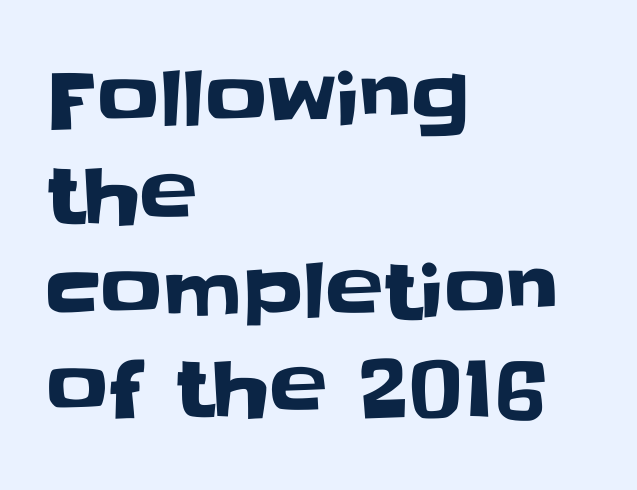
The image shows 77 px sans-serif type, upright; set left-aligned, normal line spacing (1.25x), normal letter spacing, not underlined; low stroke contrast and a large x-height.
